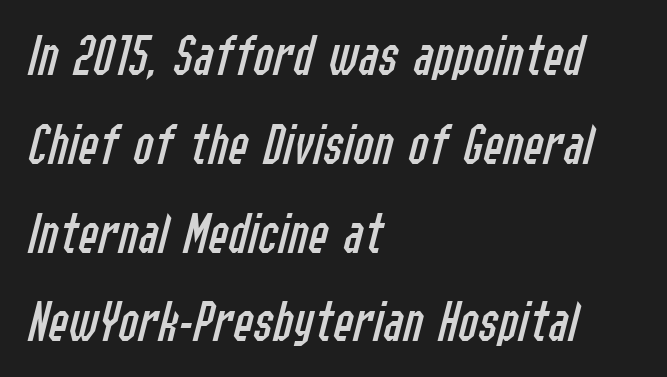
The image shows 60 px regular-weight, condensed type, italic (leaning right); set left-aligned, normal line spacing (1.48x), normal letter spacing, not underlined; low stroke contrast and a medium x-height.
